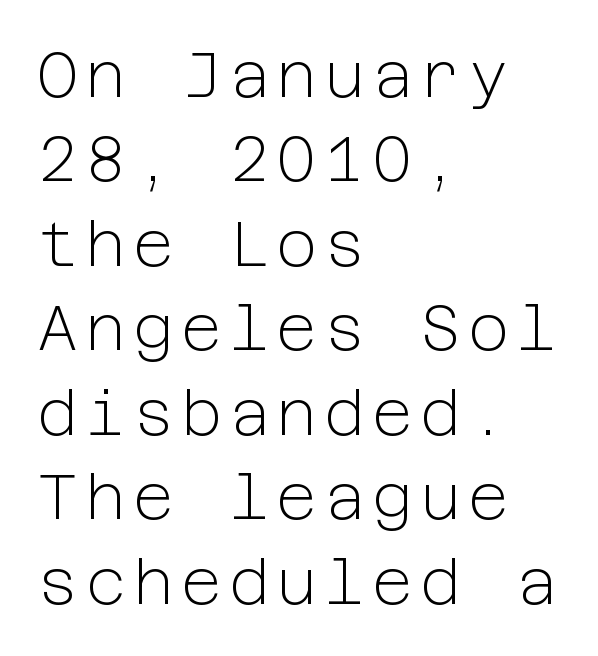
The image shows 63 px light sans-serif type, upright; set left-aligned, normal line spacing (1.34x), not underlined; low stroke contrast and a medium x-height.
